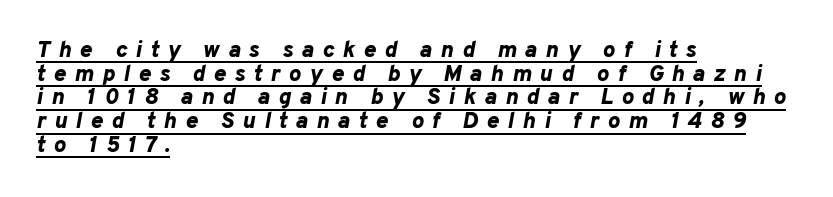
In terms of letterspacing, this is a distinctly airy, spread setting. Yep, that's italic — everything's leaning. Each line of the rendering has a horizontal stroke beneath the glyphs. The line-height multiplier appears low, near solid setting. The letters are bold, with thick, heavy strokes. All the whitespace from short lines collects on the right.
